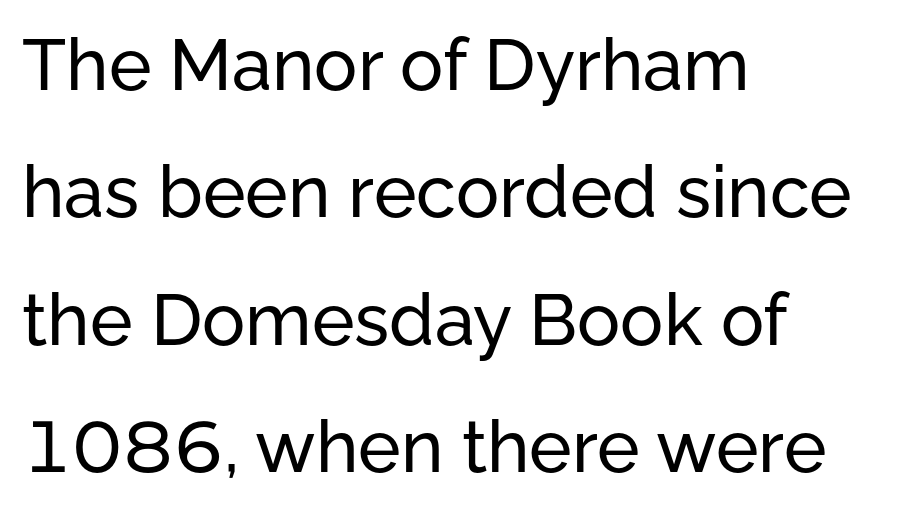
The image shows 72 px sans-serif type, upright; set left-aligned, line spacing 1.77x, normal letter spacing, not underlined; low stroke contrast and a medium x-height.
